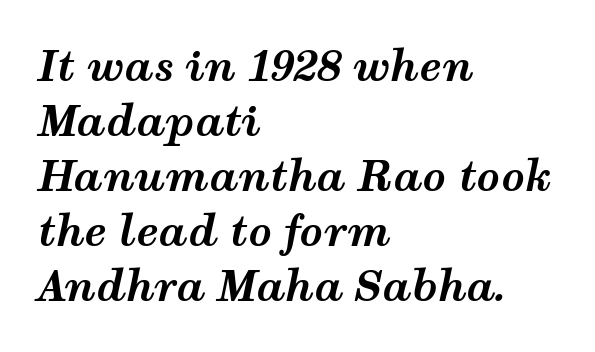
Q: Is the text bold? A: Yes.
Q: Is the text italic (slanted)? A: Yes, it leans right by about 12 degrees.
Q: Is the text underlined? A: No.
Q: How is the paragraph aligned? A: Left-aligned.
Q: Is the spacing between letters normal or unusually wide? A: Normal.
Q: Is the spacing between lines tight, normal or loose? A: Normal.
Q: Width (condensed, normal, or wide)? A: Wide.
Q: Stroke contrast? A: Medium.
Q: x-height? A: Medium.
Q: Monospaced? A: No.
